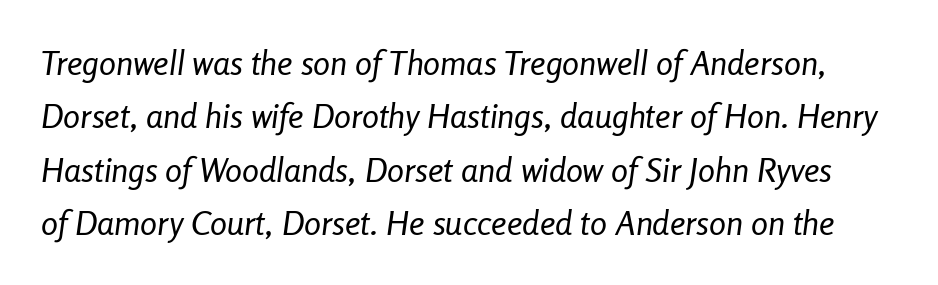
Q: Is the text bold? A: No.
Q: Is the text italic (slanted)? A: Yes, it leans right by about 8 degrees.
Q: Is the text underlined? A: No.
Q: Is the spacing between letters normal or unusually wide? A: Normal.
Q: Is the spacing between lines tight, normal or loose? A: Normal.
Q: Width (condensed, normal, or wide)? A: Condensed.
Q: Stroke contrast? A: Low.
Q: x-height? A: Medium.
Q: Monospaced? A: No.
